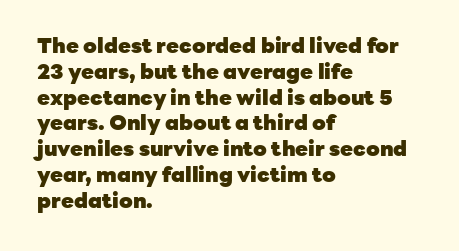
Q: Is the text bold? A: Yes.
Q: Is the text italic (slanted)? A: No, it is upright.
Q: Is the text underlined? A: No.
Q: How is the paragraph aligned? A: Left-aligned.
Q: Is the spacing between letters normal or unusually wide? A: Normal.
